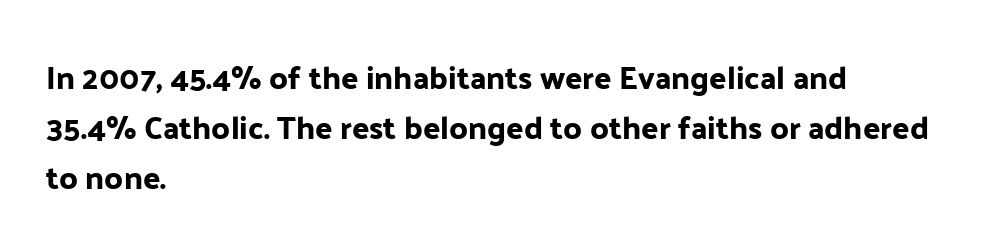
The tracking reads as untouched default to a designer's eye. This is the regular roman posture of the typeface. Do the characters align in a grid? No, the font is proportional. Line spacing here is normal. Visually the block forms a straight wall on the left and a jagged coastline on the right.
